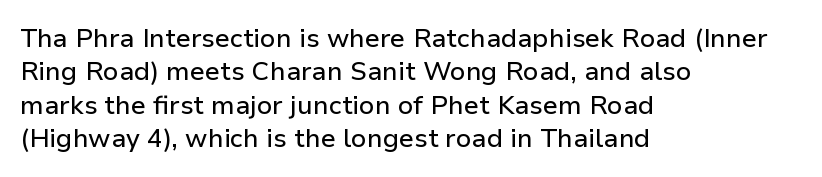
Beneath every word, the page is bare. Evenly set lines give the paragraph a standard silhouette. The compositor pushed each line to the left boundary. Spacing between characters is what you'd get straight out of the box. When letters stand straight like this, we call the style roman or upright.
